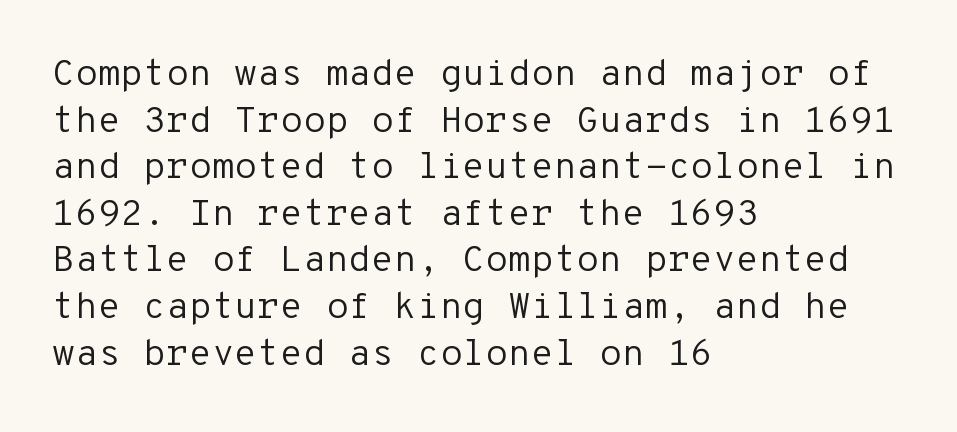
{"serif": "no", "italic": "no", "bold": "no", "weight": "regular", "width": "normal", "stroke_contrast": "low", "x_height": "medium", "monospaced": "yes", "underline": "no", "align": "left", "line_spacing": "normal", "line_spacing_ratio": 1.26, "letter_spacing": "normal", "letter_spacing_em": 0.0, "glyph_px": 37}
